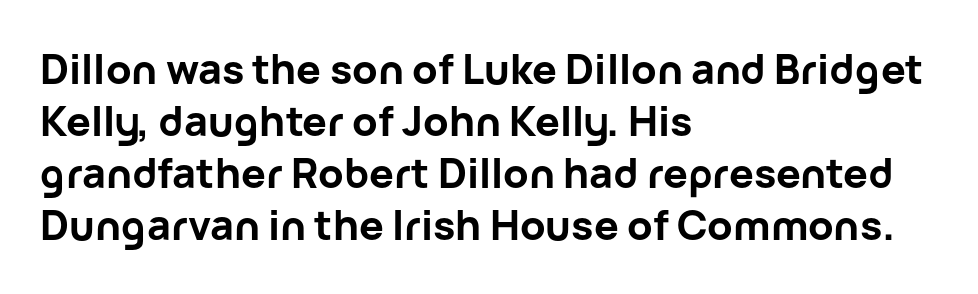
Q: Is the text bold? A: Yes.
Q: Is the text italic (slanted)? A: No, it is upright.
Q: Is the typeface a serif or a sans-serif typeface? A: Sans-serif.
Q: Is the text underlined? A: No.
Q: How is the paragraph aligned? A: Left-aligned.
Q: Is the spacing between letters normal or unusually wide? A: Normal.
Q: Is the spacing between lines tight, normal or loose? A: Normal.
Q: Width (condensed, normal, or wide)? A: Normal.
Q: Stroke contrast? A: Low.
Q: x-height? A: Medium.
Q: Monospaced? A: No.
